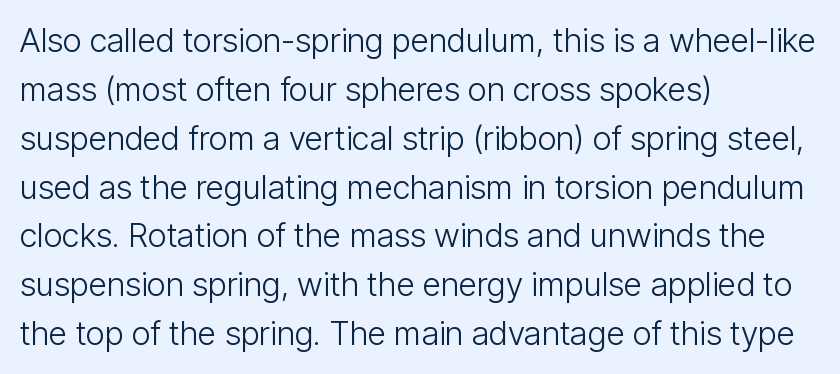
Q: Is the text bold? A: No.
Q: Is the text italic (slanted)? A: No, it is upright.
Q: Is the typeface a serif or a sans-serif typeface? A: Sans-serif.
Q: Is the text underlined? A: No.
Q: How is the paragraph aligned? A: Left-aligned.
Q: Is the spacing between letters normal or unusually wide? A: Normal.
Q: Is the spacing between lines tight, normal or loose? A: Normal.
Q: Width (condensed, normal, or wide)? A: Condensed.
Q: Stroke contrast? A: Low.
Q: x-height? A: Medium.
Q: Monospaced? A: No.
